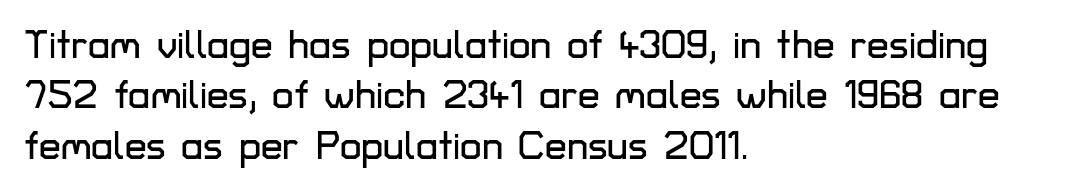
The image shows 39 px sans-serif type, upright; set left-aligned, normal line spacing (1.29x), normal letter spacing, not underlined; low stroke contrast and a medium x-height.
